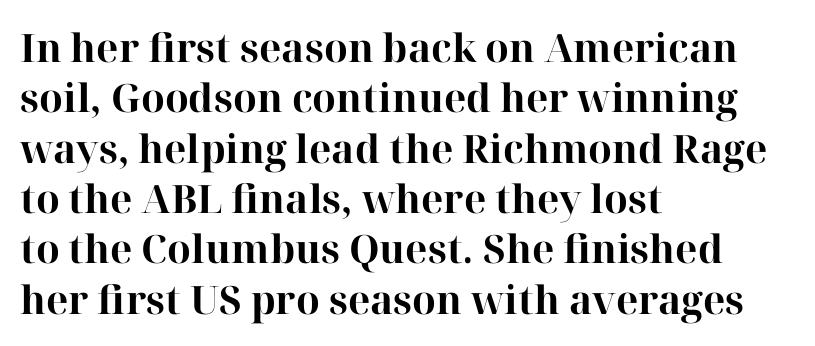
Q: Is the text bold? A: Yes.
Q: Is the text italic (slanted)? A: No, it is upright.
Q: Is the typeface a serif or a sans-serif typeface? A: Serif.
Q: Is the text underlined? A: No.
Q: How is the paragraph aligned? A: Left-aligned.
Q: Is the spacing between letters normal or unusually wide? A: Normal.
Q: Is the spacing between lines tight, normal or loose? A: Normal.
Q: Width (condensed, normal, or wide)? A: Normal.
Q: Stroke contrast? A: High.
Q: x-height? A: Medium.
Q: Monospaced? A: No.
